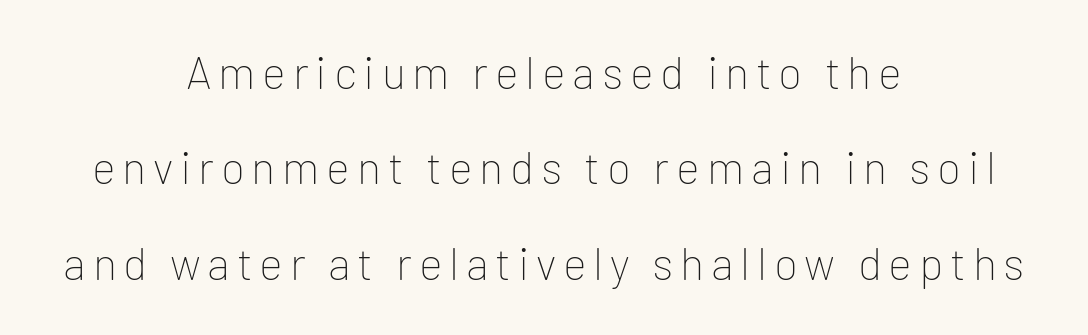
A student would call this center alignment; a typographer would say set centered. The line-height multiplier appears high, well above default. Each row of text sits above clean, open space. Grotesque or geometric, the face here clearly has no serifs.
